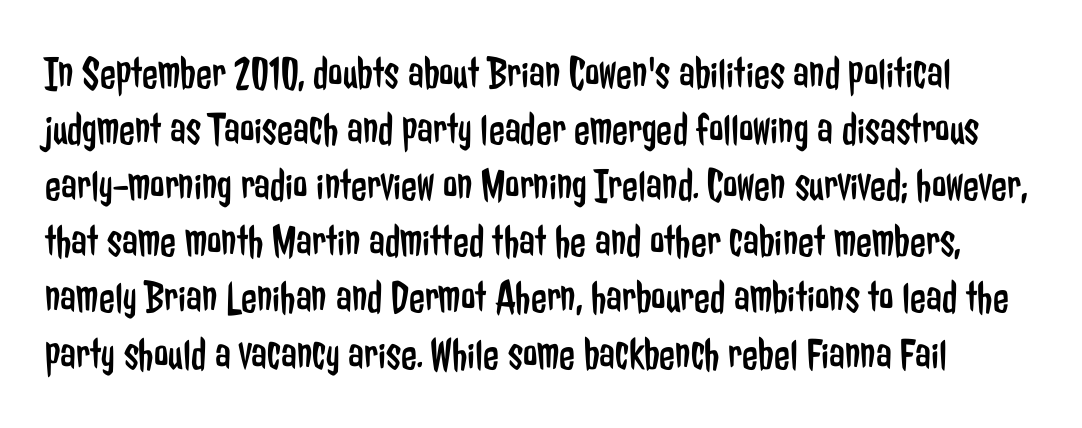
{"serif": "no", "italic": "no", "bold": "no", "weight": "regular", "width": "condensed", "stroke_contrast": "low", "x_height": "medium", "monospaced": "no", "underline": "no", "line_spacing_ratio": 1.22, "letter_spacing": "normal", "letter_spacing_em": 0.0, "glyph_px": 46}
